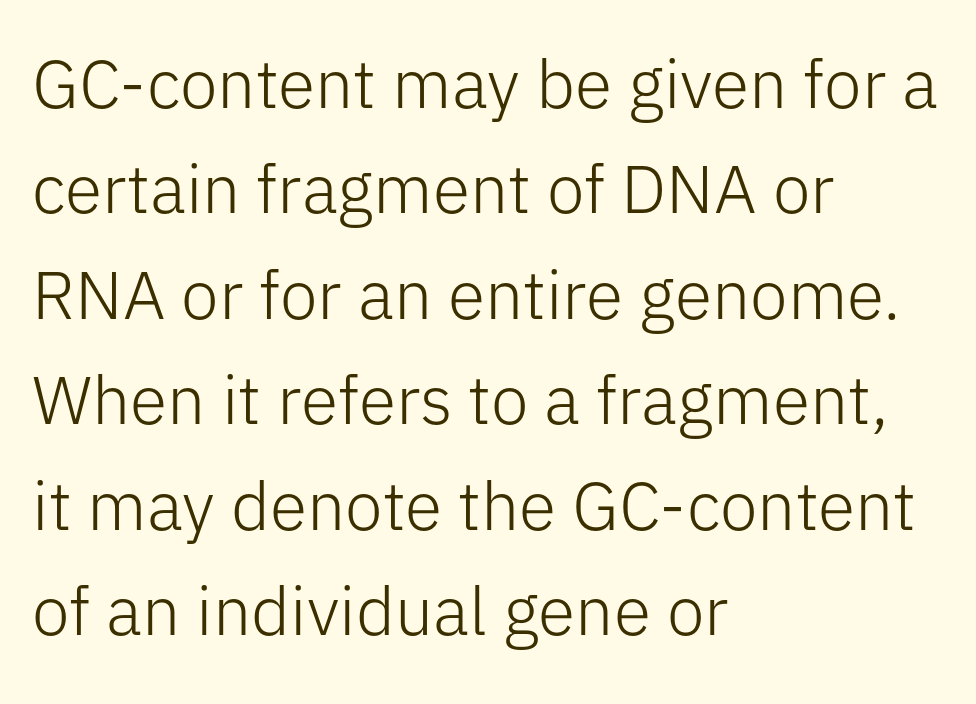
Typographically, this falls in the sans-serif category. This sample has the flowing, uneven cadence of proportional lettering. Has an underline been added? It has not. Heaviness? Minimal to ordinary, like unemphasized prose.
